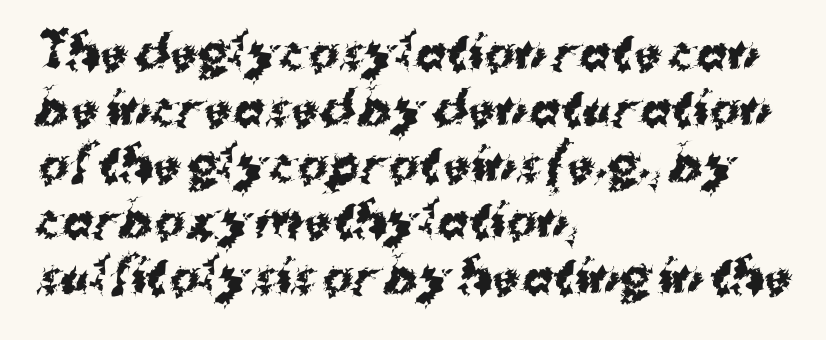
The image shows 46 px bold sans-serif type; set left-aligned, line spacing 1.22x, normal letter spacing, not underlined; medium stroke contrast and a medium x-height.
